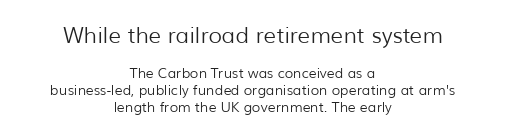
The image shows 22 px text type, upright; set centered, line spacing 1.21x, normal letter spacing, not underlined; the first (top) block is 1.57x larger.
